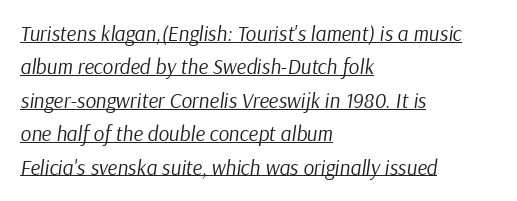
Each stroke keeps to a modest, everyday thickness or less. Vertical spacing — default. The face used here has a pronounced slope to its letters. Characters follow at the spacing the type designer built in.
